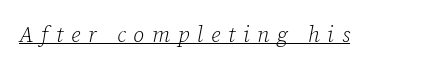
Q: Is the text bold? A: No.
Q: Is the text italic (slanted)? A: Yes, it leans right by about 12 degrees.
Q: Is the text underlined? A: Yes.
Q: Is the spacing between letters normal or unusually wide? A: Unusually wide.
